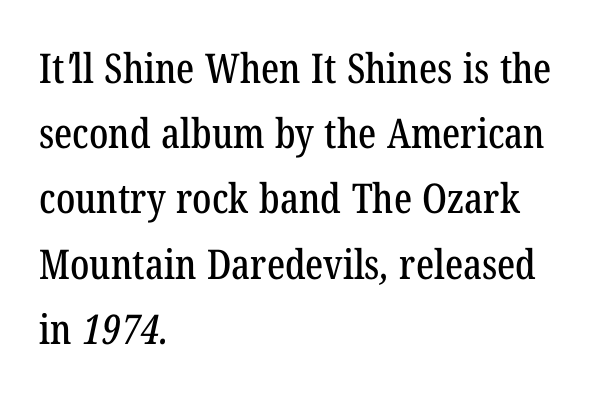
The image shows 41 px condensed serif type; set left-aligned, normal line spacing (1.59x), normal letter spacing, not underlined; low stroke contrast and a medium x-height.
